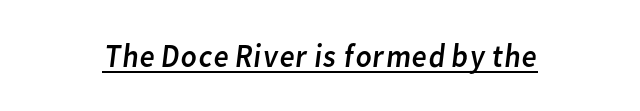
Q: Is the text bold? A: No.
Q: Is the typeface a serif or a sans-serif typeface? A: Sans-serif.
Q: Is the text underlined? A: Yes.
Q: Is the spacing between letters normal or unusually wide? A: Normal.
Q: Width (condensed, normal, or wide)? A: Normal.
Q: Stroke contrast? A: Low.
Q: x-height? A: Medium.
Q: Monospaced? A: No.
